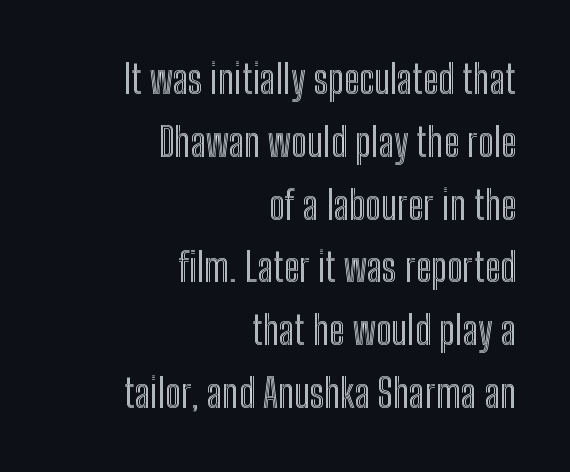
The image shows 40 px condensed type, upright; set right-aligned, normal line spacing (1.57x), normal letter spacing, not underlined; a medium x-height.
